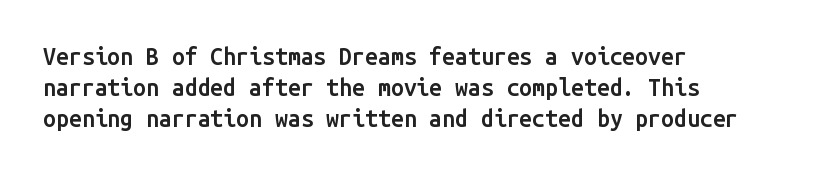
{"italic": "no", "bold": "semi", "underline": "no", "align": "left", "line_spacing": "normal", "line_spacing_ratio": 1.34, "letter_spacing": "normal", "letter_spacing_em": 0.0, "glyph_px": 23}
